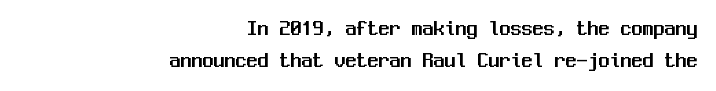
The image shows 22 px text type, upright; set right-aligned, normal line spacing (1.45x), normal letter spacing, not underlined.
